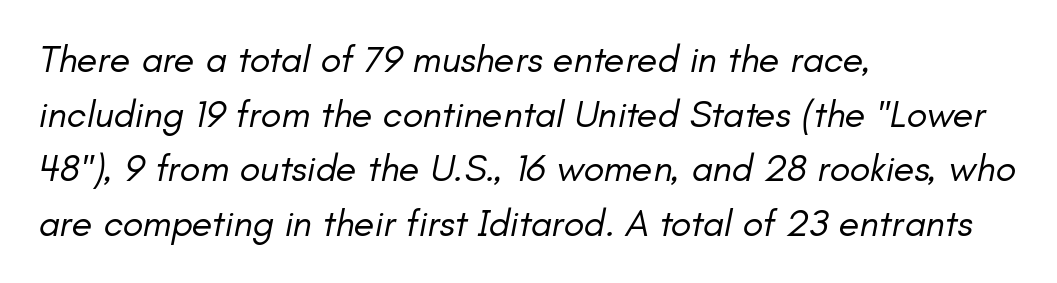
The image shows 38 px regular-weight type, italic (leaning right); set left-aligned, normal line spacing (1.44x), normal letter spacing, not underlined; low stroke contrast and a small x-height.
